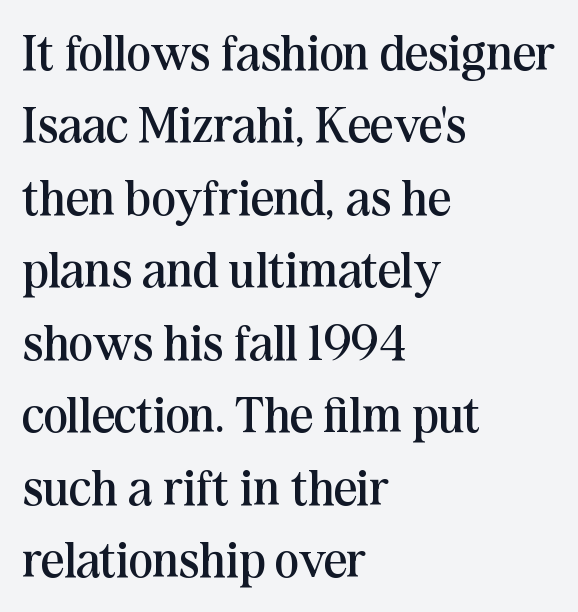
The image shows 51 px regular-weight serif type, upright; set left-aligned, normal line spacing (1.42x), normal letter spacing, not underlined; medium stroke contrast and a medium x-height.
